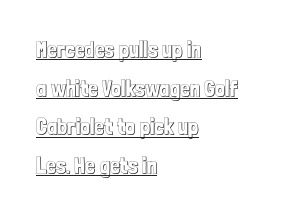
The image shows 22 px text type, upright; set left-aligned, line spacing 1.76x, normal letter spacing, underlined.
